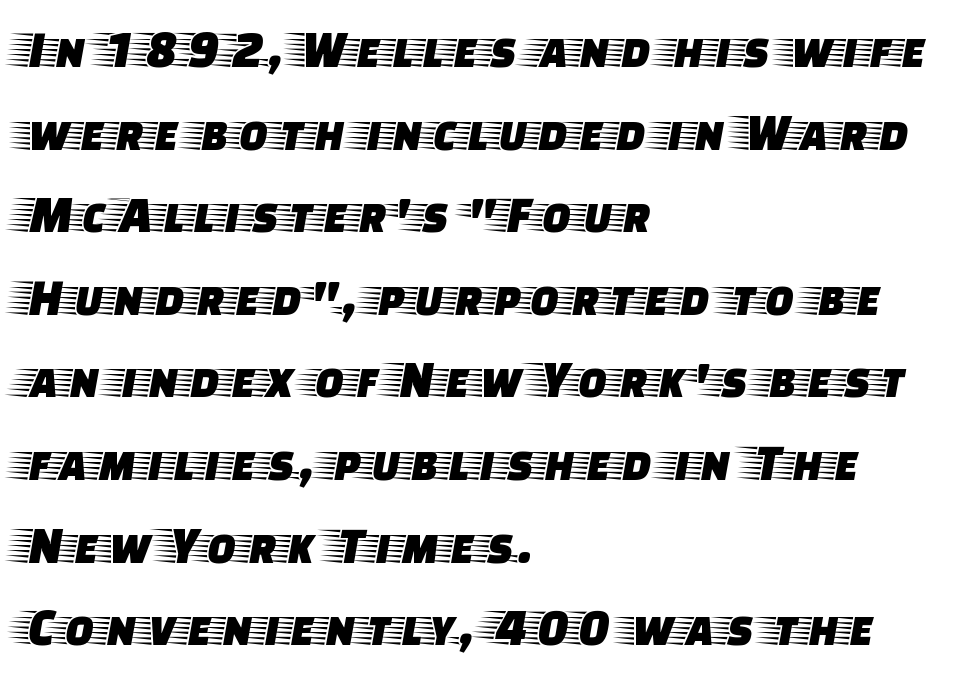
The image shows 54 px wide serif type; set left-aligned, normal line spacing (1.53x), normal letter spacing, not underlined; low stroke contrast and a large x-height.
